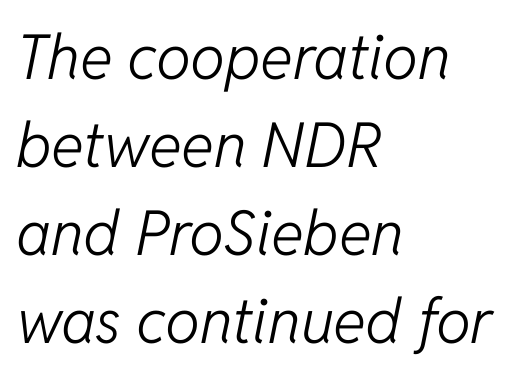
This sample uses an oblique cut, with every glyph tilted off the vertical. The passage shown stacks its lines at a standard gap. The string is rendered with underlining switched off. The face looks like a standard text weight, possibly lighter. Inter-character spacing is left at the font's built-in metrics. Varying glyph widths throughout — classic text-font behaviour.
